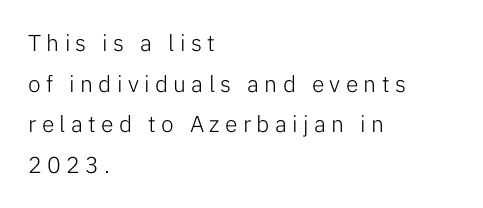
Q: Is the text bold? A: No.
Q: Is the text italic (slanted)? A: No, it is upright.
Q: Is the text underlined? A: No.
Q: How is the paragraph aligned? A: Left-aligned.
Q: Is the spacing between letters normal or unusually wide? A: Unusually wide.
